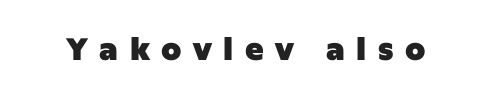
The image shows 31 px heavy sans-serif type, upright; set unusually wide letter spacing (+0.37 em), not underlined; low stroke contrast and a large x-height.
